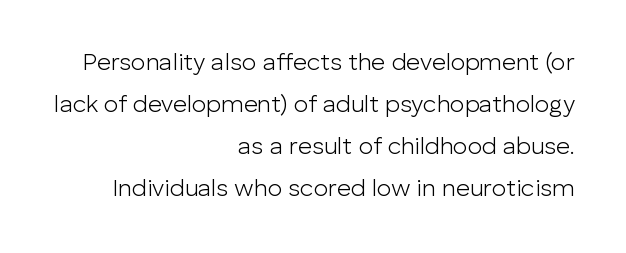
The image shows 24 px text type, upright; set right-aligned, line spacing 1.75x, normal letter spacing, not underlined.
